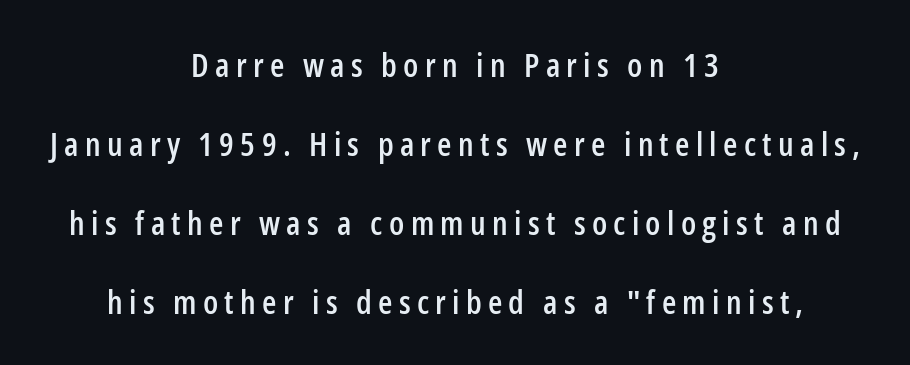
Q: Is the text italic (slanted)? A: No, it is upright.
Q: Is the typeface a serif or a sans-serif typeface? A: Sans-serif.
Q: Is the text underlined? A: No.
Q: How is the paragraph aligned? A: Centered.
Q: Is the spacing between lines tight, normal or loose? A: Loose.
Q: Width (condensed, normal, or wide)? A: Condensed.
Q: Stroke contrast? A: Low.
Q: x-height? A: Medium.
Q: Monospaced? A: No.
